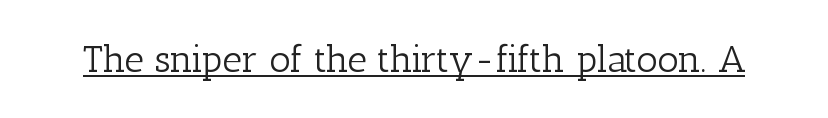
This rendering leaves character spacing at its baseline value. Serif or sans? Serif — the stroke terminals have little feet. The words here are underlined. Varying glyph widths throughout — classic text-font behaviour. Is there any slant? The stems are plumb. Unbolded letterforms with no extra heft.
